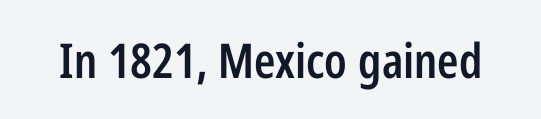
Is the type bold? Partly — it's a semibold, heavier than regular but not fully bold. This sample has the flowing, uneven cadence of proportional lettering. This sample uses a sans-serif face. Unmarked baselines from the first word to the last.
